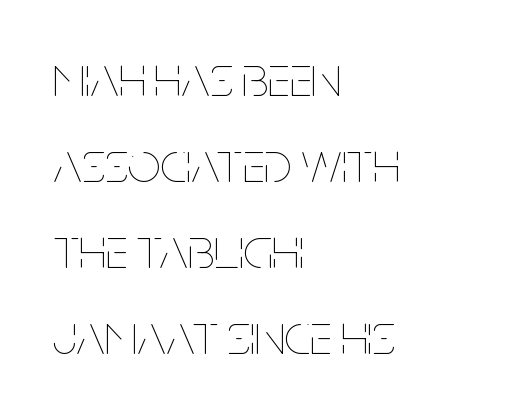
Q: Is the text bold? A: No.
Q: Is the text italic (slanted)? A: No, it is upright.
Q: Is the text underlined? A: No.
Q: How is the paragraph aligned? A: Left-aligned.
Q: Is the spacing between letters normal or unusually wide? A: Normal.
Q: Is the spacing between lines tight, normal or loose? A: Normal.
Q: Width (condensed, normal, or wide)? A: Condensed.
Q: Stroke contrast? A: Low.
Q: x-height? A: Large.
Q: Monospaced? A: No.
